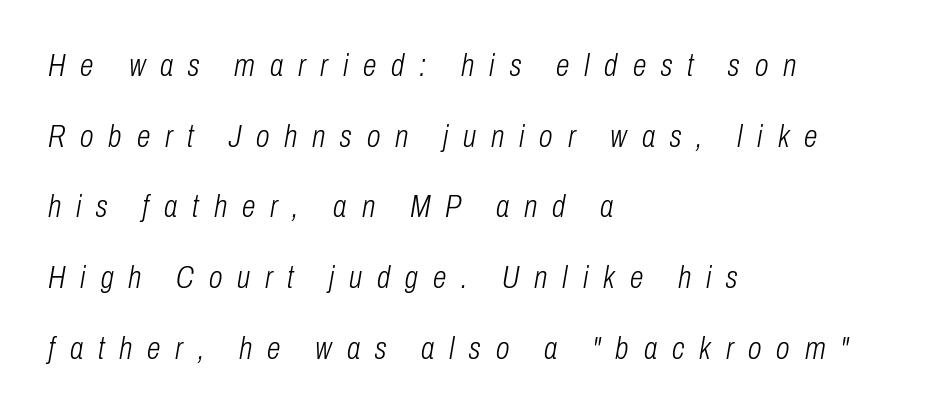
The image shows 31 px light, condensed type, italic (leaning right); set left-aligned, loose line spacing (2.28x), unusually wide letter spacing (+0.48 em), not underlined; low stroke contrast and a medium x-height.
